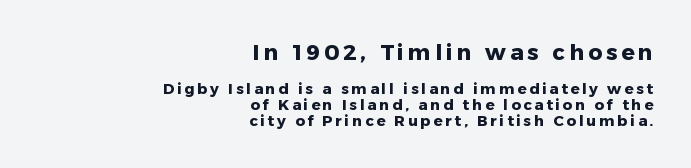
{"italic": "no", "bold": "yes", "underline": "no", "align": "right", "line_spacing": "tight", "line_spacing_ratio": 1.06, "larger_block": "first", "size_ratio": 1.47, "glyph_px": 22}
